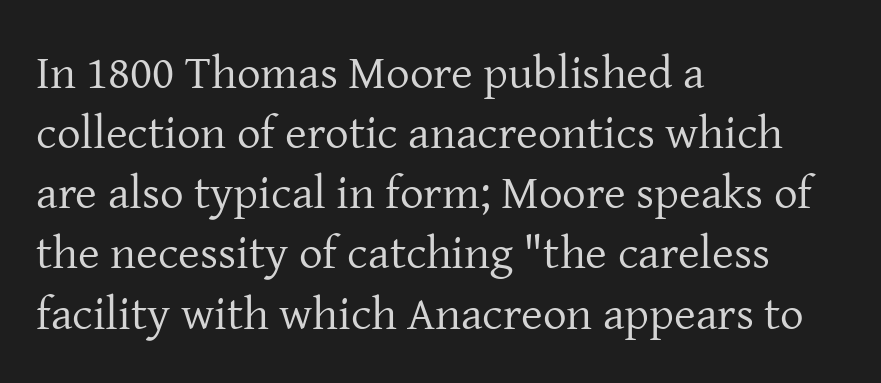
The image shows 47 px regular-weight serif type, upright; set left-aligned, normal line spacing (1.28x), normal letter spacing, not underlined; low stroke contrast and a medium x-height.
